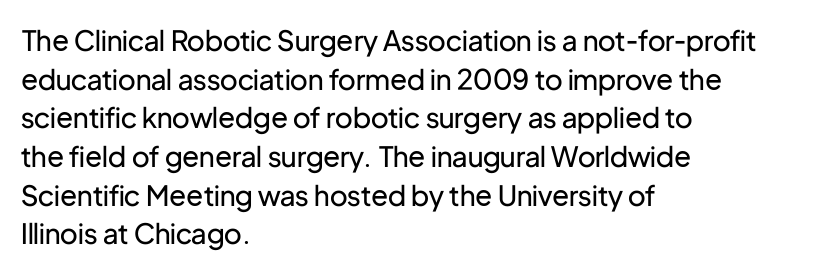
The image shows 28 px regular-weight sans-serif type, upright; set left-aligned, normal line spacing (1.38x), normal letter spacing, not underlined; low stroke contrast and a medium x-height.
